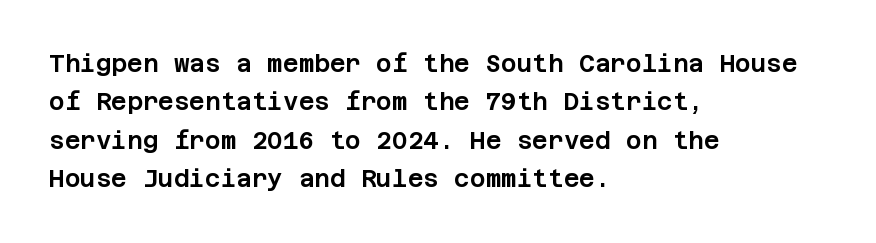
Q: Is the text italic (slanted)? A: No, it is upright.
Q: Is the text underlined? A: No.
Q: How is the paragraph aligned? A: Left-aligned.
Q: Is the spacing between letters normal or unusually wide? A: Normal.
Q: Is the spacing between lines tight, normal or loose? A: Normal.
